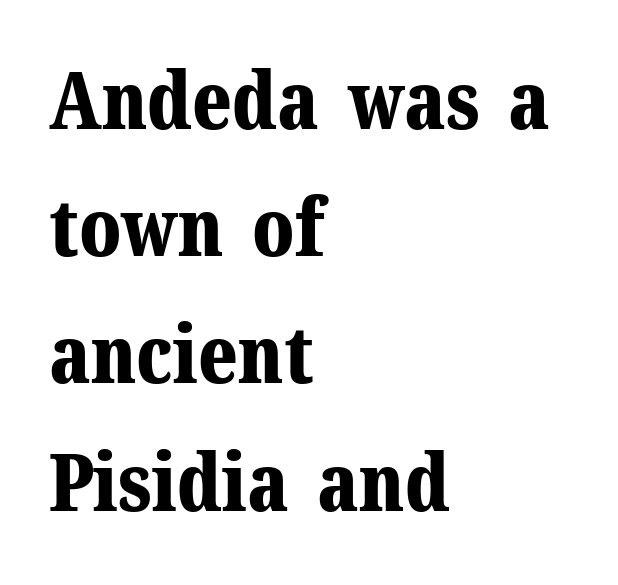
Each word holds together tightly as a unit, with standard inter-letter gaps. Unlike a clean sans, this face finishes its strokes with serifs. No italicization has been applied; the sample stays upright. You'd pick this weight for a headline — it's a proper bold. Clear beneath every line of the passage.
